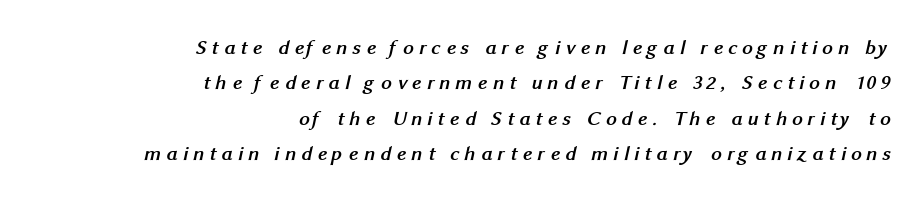
Q: Is the text bold? A: Yes.
Q: Is the text underlined? A: No.
Q: How is the paragraph aligned? A: Right-aligned.
Q: Is the spacing between letters normal or unusually wide? A: Unusually wide.
Q: Is the spacing between lines tight, normal or loose? A: Normal.
